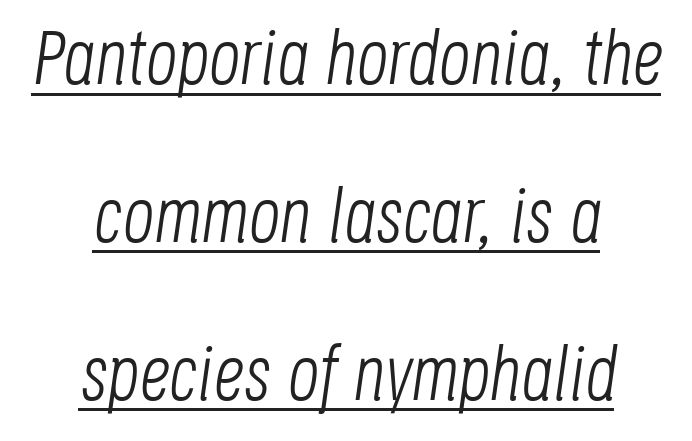
The image shows 77 px light, condensed type, italic (leaning right); set centered, loose line spacing (2.05x), normal letter spacing, underlined; low stroke contrast and a large x-height.
